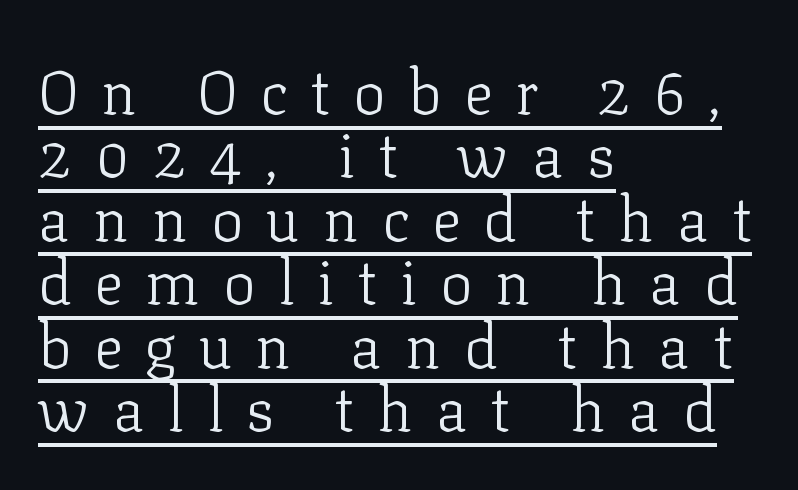
Q: Is the text bold? A: No.
Q: Is the text italic (slanted)? A: No, it is upright.
Q: Is the typeface a serif or a sans-serif typeface? A: Serif.
Q: Is the text underlined? A: Yes.
Q: How is the paragraph aligned? A: Left-aligned.
Q: Is the spacing between letters normal or unusually wide? A: Unusually wide.
Q: Is the spacing between lines tight, normal or loose? A: Tight.
Q: Width (condensed, normal, or wide)? A: Normal.
Q: Stroke contrast? A: Low.
Q: x-height? A: Medium.
Q: Monospaced? A: No.
